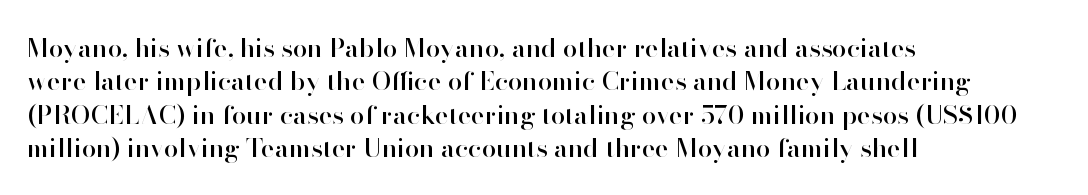
The image shows 26 px text type, upright; set left-aligned, normal line spacing (1.28x), normal letter spacing, not underlined.
